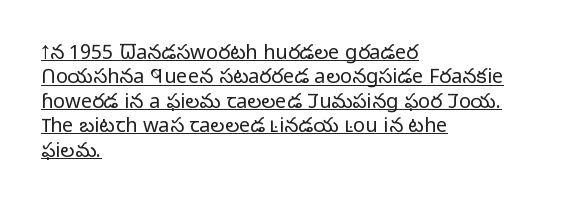
The image shows 20 px text type, upright; set left-aligned, line spacing 1.22x, normal letter spacing, underlined.
